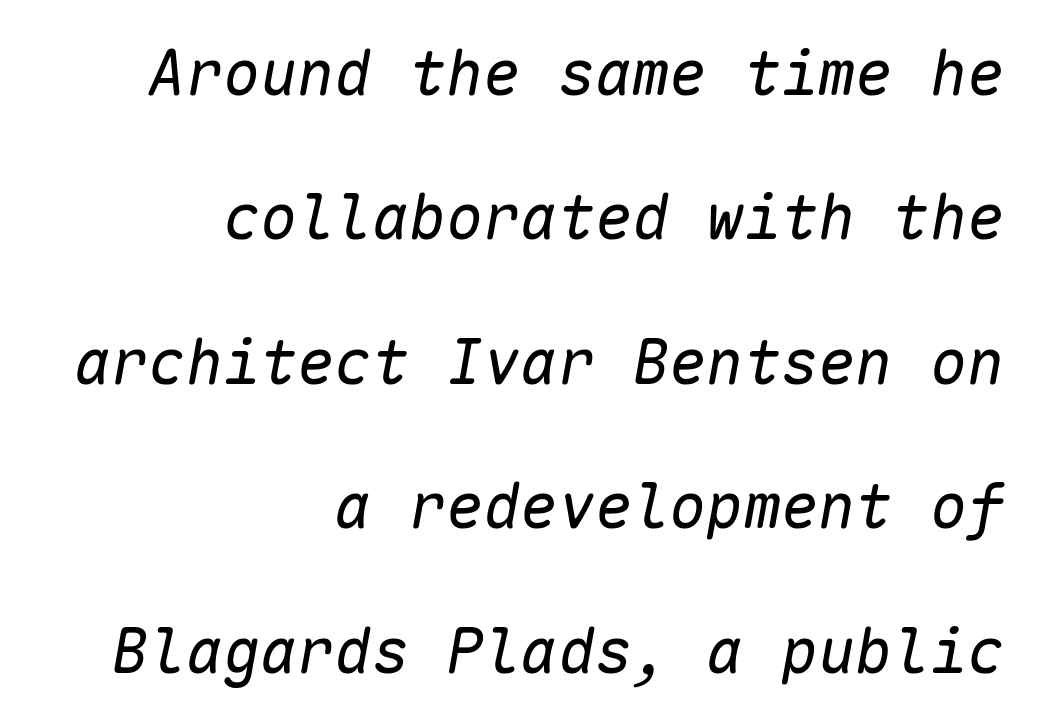
Q: Is the text bold? A: No.
Q: Is the text italic (slanted)? A: Yes, it leans right by about 10 degrees.
Q: Is the text underlined? A: No.
Q: How is the paragraph aligned? A: Right-aligned.
Q: Is the spacing between letters normal or unusually wide? A: Normal.
Q: Is the spacing between lines tight, normal or loose? A: Loose.
Q: Width (condensed, normal, or wide)? A: Normal.
Q: Stroke contrast? A: Low.
Q: x-height? A: Medium.
Q: Monospaced? A: Yes.
